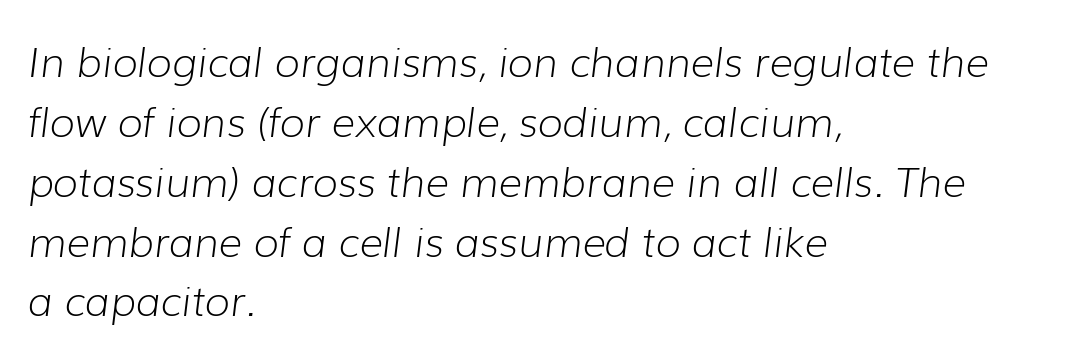
Would a proofreader flag this as italicized? Yes. A typesetter would call this proportional, since set widths differ per character. Between one letter and the next there's only the usual sliver of space. The leading is moderate, giving the passage an even texture.
